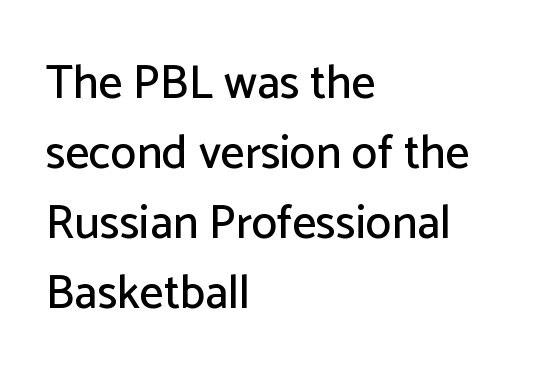
{"serif": "no", "italic": "no", "width": "normal", "stroke_contrast": "low", "x_height": "medium", "monospaced": "no", "underline": "no", "align": "left", "line_spacing": "normal", "line_spacing_ratio": 1.49, "letter_spacing": "normal", "letter_spacing_em": 0.0, "glyph_px": 47}
